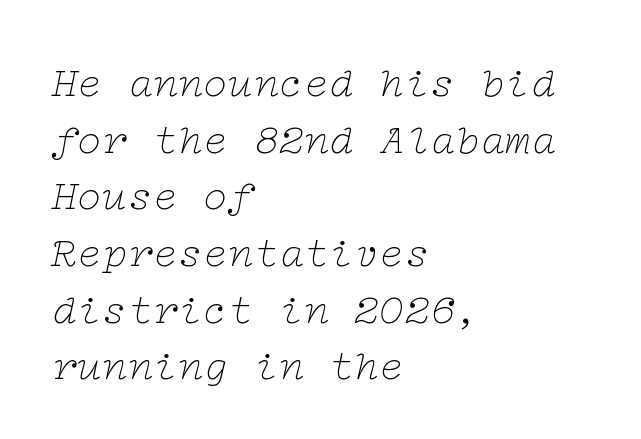
{"serif": "yes", "italic": "yes", "lean": "right", "slant_degrees": 12, "bold": "no", "weight": "thin", "width": "wide", "stroke_contrast": "low", "x_height": "medium", "underline": "no", "align": "left", "line_spacing": "normal", "line_spacing_ratio": 1.35, "letter_spacing": "normal", "letter_spacing_em": 0.0, "glyph_px": 42}
